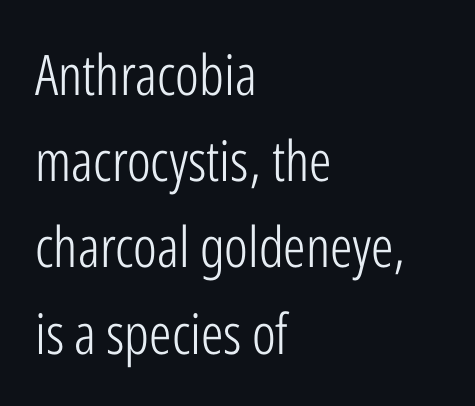
The image shows 56 px light, condensed sans-serif type, upright; set left-aligned, normal line spacing (1.54x), normal letter spacing, not underlined; low stroke contrast and a medium x-height.
